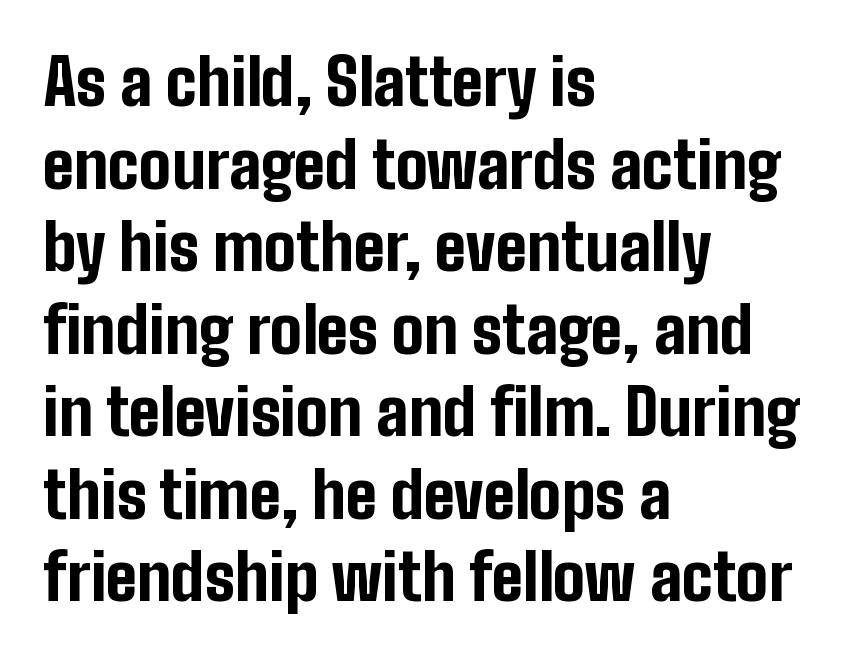
The image shows 64 px bold, condensed sans-serif type, upright; set left-aligned, normal line spacing (1.29x), normal letter spacing, not underlined; low stroke contrast and a medium x-height.
